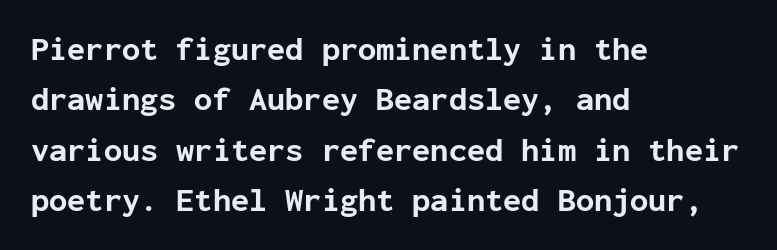
The passage shown is typed in a monospace face where columns stay perfectly aligned. Casual observation: everything's shoved over to the left. The letters carry no serifs — their stems end cleanly without finishing strokes. The gap between lines stays unmarked. Vertical spacing — default.
